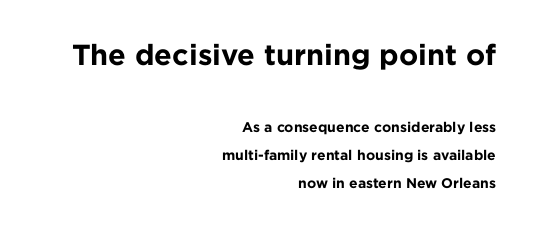
There is no visible air inserted between adjacent glyphs. The foot of each line stays bare and open. The upper block of text is set noticeably larger than the block beneath it. Proportional: the letters do not fall into vertical columns. Serifs: no, the terminals of the letterforms are clean. Posture: straight, roman, zero tilt.
